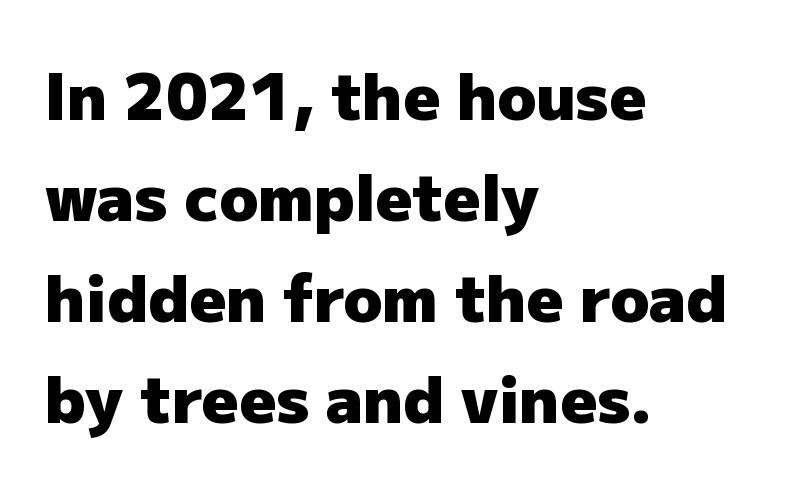
The image shows 64 px heavy sans-serif type, upright; set left-aligned, normal line spacing (1.58x), normal letter spacing, not underlined; low stroke contrast and a medium x-height.
